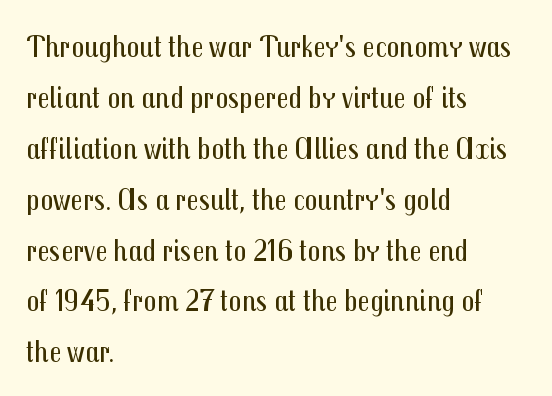
{"serif": "no", "italic": "no", "bold": "no", "weight": "regular", "width": "condensed", "stroke_contrast": "medium", "x_height": "medium", "monospaced": "no", "underline": "no", "align": "left", "line_spacing": "normal", "line_spacing_ratio": 1.59, "letter_spacing": "normal", "letter_spacing_em": 0.0, "glyph_px": 32}
